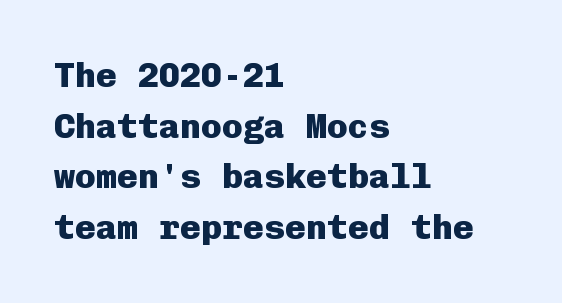
{"serif": "no", "italic": "no", "bold": "yes", "weight": "heavy", "width": "normal", "stroke_contrast": "low", "x_height": "medium", "monospaced": "yes", "underline": "no", "align": "left", "line_spacing": "normal", "line_spacing_ratio": 1.45, "letter_spacing": "normal", "letter_spacing_em": 0.0, "glyph_px": 35}
